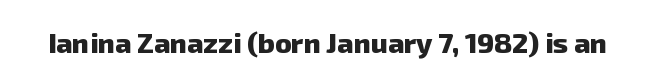
Do the characters align in a grid? No, the font is proportional. Each letter's strokes conclude bluntly, with no projecting serifs. Its strokes are broad and dark, the hallmark of bold type. The specimen omits any rule beneath the text block's lines. In terms of letterspacing, this is plain default setting.
